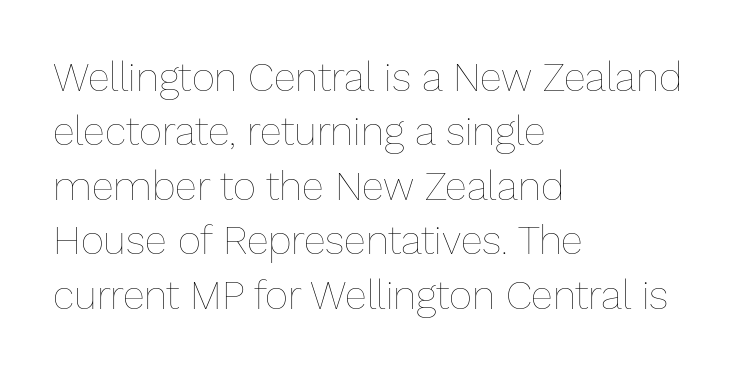
Do the characters align in a grid? No, the font is proportional. Every stem runs plumb, perpendicular to the baseline. Nothing unusual about the tracking: characters are spaced as the font intends. Leftover space on each line is placed entirely after the last word. Is this a heavy cut? Hardly; it is regular or lighter. Descenders hang freely into open space.
